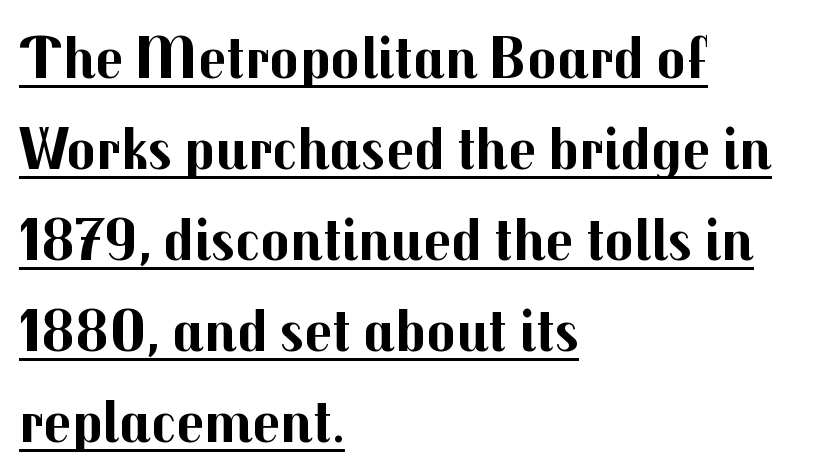
Q: Is the text bold? A: Yes.
Q: Is the text italic (slanted)? A: No, it is upright.
Q: Is the typeface a serif or a sans-serif typeface? A: Sans-serif.
Q: Is the text underlined? A: Yes.
Q: How is the paragraph aligned? A: Left-aligned.
Q: Is the spacing between letters normal or unusually wide? A: Normal.
Q: Is the spacing between lines tight, normal or loose? A: Normal.
Q: Width (condensed, normal, or wide)? A: Normal.
Q: Stroke contrast? A: Medium.
Q: x-height? A: Medium.
Q: Monospaced? A: No.
